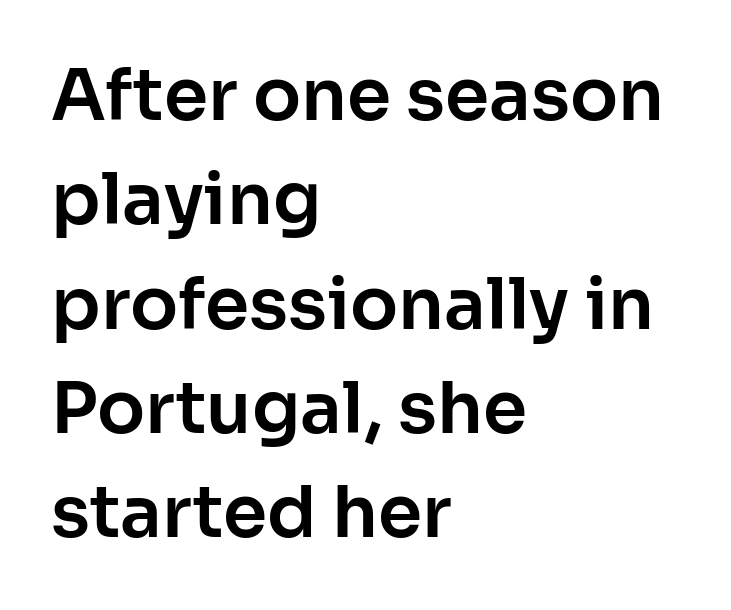
Q: Is the text italic (slanted)? A: No, it is upright.
Q: Is the typeface a serif or a sans-serif typeface? A: Sans-serif.
Q: Is the text underlined? A: No.
Q: How is the paragraph aligned? A: Left-aligned.
Q: Is the spacing between letters normal or unusually wide? A: Normal.
Q: Is the spacing between lines tight, normal or loose? A: Normal.
Q: Width (condensed, normal, or wide)? A: Normal.
Q: Stroke contrast? A: Low.
Q: x-height? A: Medium.
Q: Monospaced? A: No.
